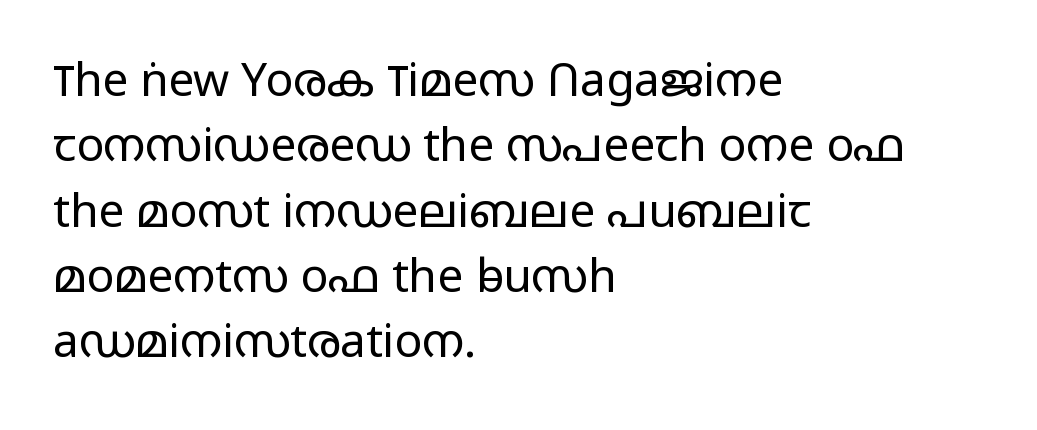
Q: Is the text bold? A: No.
Q: Is the text italic (slanted)? A: No, it is upright.
Q: Is the typeface a serif or a sans-serif typeface? A: Sans-serif.
Q: Is the text underlined? A: No.
Q: How is the paragraph aligned? A: Left-aligned.
Q: Is the spacing between letters normal or unusually wide? A: Normal.
Q: Is the spacing between lines tight, normal or loose? A: Normal.
Q: Width (condensed, normal, or wide)? A: Wide.
Q: Stroke contrast? A: Low.
Q: x-height? A: Medium.
Q: Monospaced? A: No.
